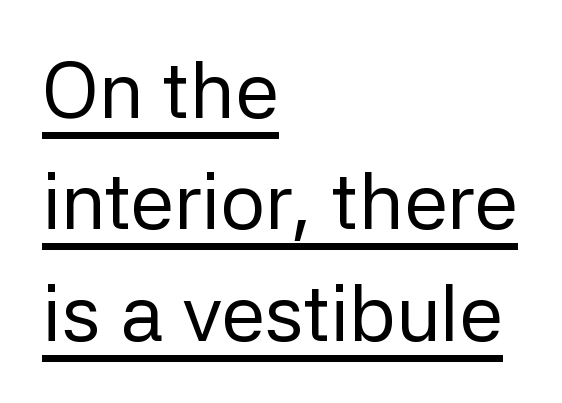
Q: Is the text bold? A: No.
Q: Is the text italic (slanted)? A: No, it is upright.
Q: Is the typeface a serif or a sans-serif typeface? A: Sans-serif.
Q: Is the text underlined? A: Yes.
Q: How is the paragraph aligned? A: Left-aligned.
Q: Is the spacing between letters normal or unusually wide? A: Normal.
Q: Is the spacing between lines tight, normal or loose? A: Normal.
Q: Width (condensed, normal, or wide)? A: Normal.
Q: Stroke contrast? A: Low.
Q: x-height? A: Medium.
Q: Monospaced? A: No.
